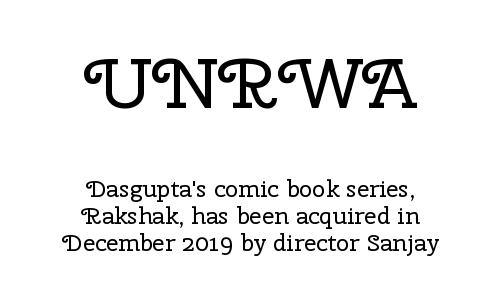
Varying glyph widths throughout — classic text-font behaviour. The letters in the upper block stand taller than those in the block below. Compared with a flush-left layout, this one balances lines on the center instead. Weight class: somewhere from thin through regular.
